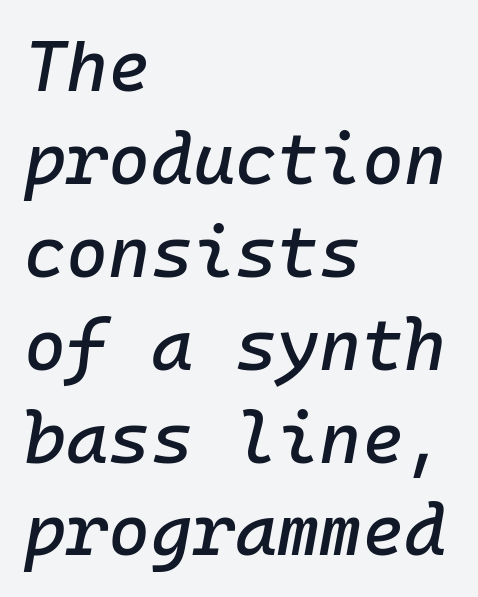
Leftover space on each line is placed entirely after the last word. Fixed-width glyphs throughout — classic coding-font behaviour. Looking at the ascenders, they clearly lean. A clean baseline with only descenders dipping below it. No extra tracking has been applied to these lines.
